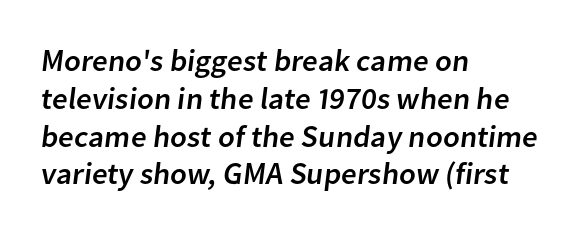
This is sans-serif lettering, the kind often seen on screens and signage. Layout note: lines flush left. The space directly below the letters is spotless. Note the varied advance widths — an 'i' is clearly narrower than an 'm'.
